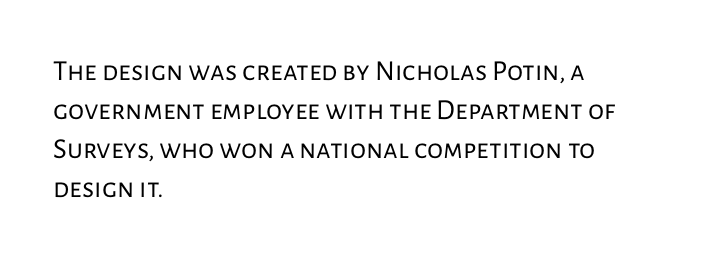
The image shows 29 px regular-weight sans-serif type, upright; set left-aligned, normal line spacing (1.35x), normal letter spacing, not underlined; low stroke contrast and a medium x-height.
